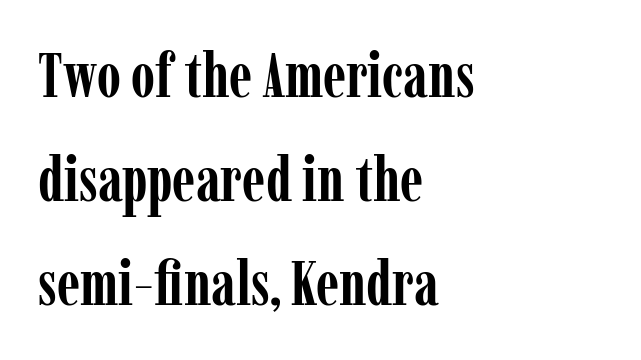
Q: Is the text bold? A: Yes.
Q: Is the text italic (slanted)? A: No, it is upright.
Q: Is the typeface a serif or a sans-serif typeface? A: Serif.
Q: Is the text underlined? A: No.
Q: How is the paragraph aligned? A: Left-aligned.
Q: Is the spacing between letters normal or unusually wide? A: Normal.
Q: Is the spacing between lines tight, normal or loose? A: Normal.
Q: Width (condensed, normal, or wide)? A: Condensed.
Q: Stroke contrast? A: Low.
Q: x-height? A: Medium.
Q: Monospaced? A: No.
